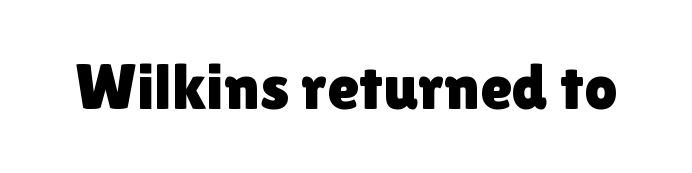
Q: Is the text italic (slanted)? A: No, it is upright.
Q: Is the typeface a serif or a sans-serif typeface? A: Sans-serif.
Q: Is the text underlined? A: No.
Q: Is the spacing between letters normal or unusually wide? A: Normal.
Q: Width (condensed, normal, or wide)? A: Normal.
Q: x-height? A: Medium.
Q: Monospaced? A: No.
